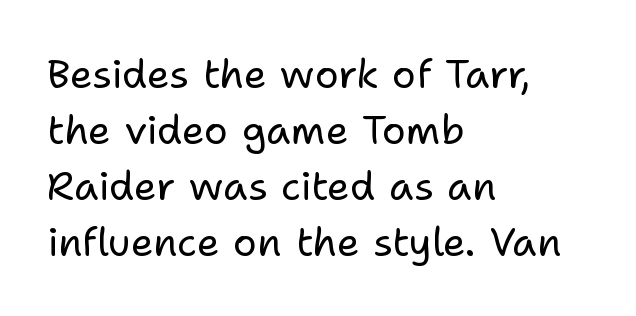
{"serif": "no", "italic": "no", "bold": "no", "weight": "regular", "width": "normal", "stroke_contrast": "low", "x_height": "medium", "monospaced": "no", "underline": "no", "align": "left", "line_spacing": "normal", "line_spacing_ratio": 1.4, "letter_spacing": "normal", "letter_spacing_em": 0.0, "glyph_px": 40}
